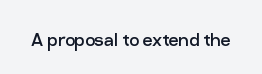
{"italic": "no", "bold": "no", "underline": "no", "letter_spacing": "normal", "letter_spacing_em": 0.0, "glyph_px": 22}
